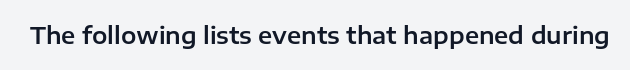
Each word holds together tightly as a unit, with standard inter-letter gaps. Posture: upright roman. The specimen omits any rule beneath the text block's lines.
